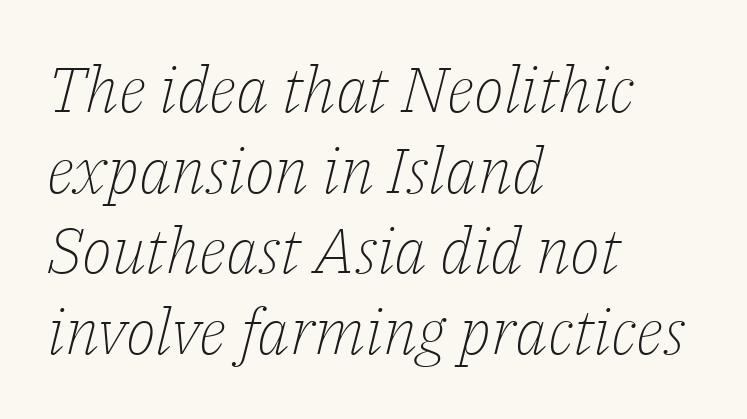
The rendering uses a moderate line-height, typical for paragraphs. Clear beneath every line of the passage. Stem width sits at or under what a default text font uses. Every row of glyphs begins at an identical x-position on the left. Looks like regular typesetting: each glyph gets only the width it needs. This is oblique type, the kind used for emphasis or titles.
